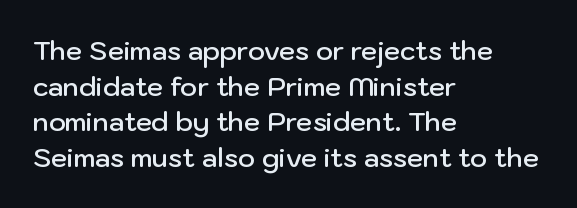
Q: Is the text bold? A: Semi-bold.
Q: Is the text italic (slanted)? A: No, it is upright.
Q: Is the text underlined? A: No.
Q: How is the paragraph aligned? A: Left-aligned.
Q: Is the spacing between letters normal or unusually wide? A: Normal.
Q: Is the spacing between lines tight, normal or loose? A: Normal.
